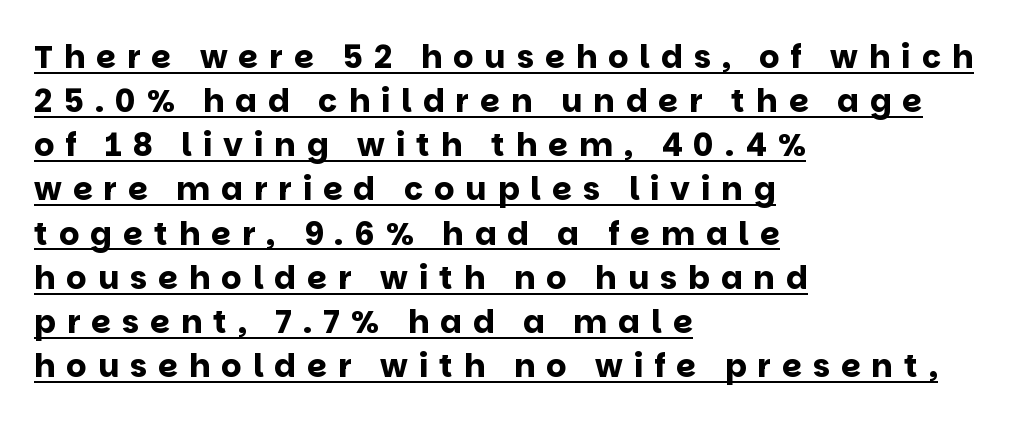
Q: Is the text bold? A: Yes.
Q: Is the text italic (slanted)? A: No, it is upright.
Q: Is the typeface a serif or a sans-serif typeface? A: Sans-serif.
Q: Is the text underlined? A: Yes.
Q: How is the paragraph aligned? A: Left-aligned.
Q: Is the spacing between letters normal or unusually wide? A: Unusually wide.
Q: Is the spacing between lines tight, normal or loose? A: Normal.
Q: Width (condensed, normal, or wide)? A: Normal.
Q: Stroke contrast? A: Low.
Q: x-height? A: Large.
Q: Monospaced? A: No.
